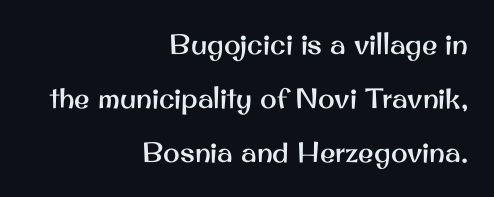
The image shows 28 px sans-serif type, upright; set right-aligned, loose line spacing (1.93x), normal letter spacing, not underlined; medium stroke contrast and a small x-height.
